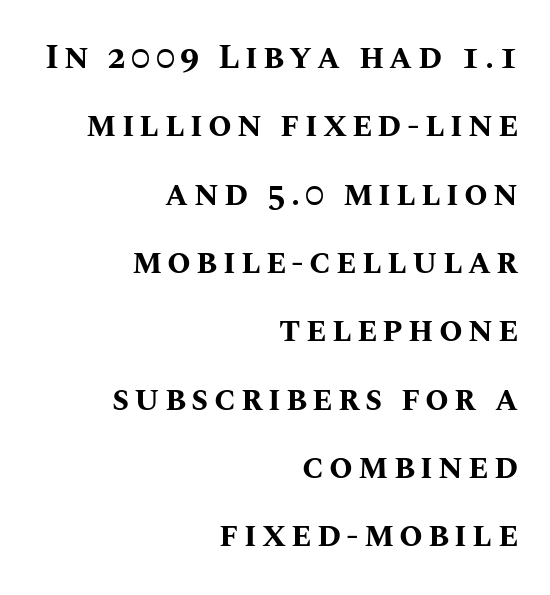
Q: Is the text bold? A: Yes.
Q: Is the text italic (slanted)? A: No, it is upright.
Q: Is the text underlined? A: No.
Q: How is the paragraph aligned? A: Right-aligned.
Q: Is the spacing between lines tight, normal or loose? A: Loose.
Q: Width (condensed, normal, or wide)? A: Normal.
Q: Stroke contrast? A: Medium.
Q: x-height? A: Large.
Q: Monospaced? A: No.
